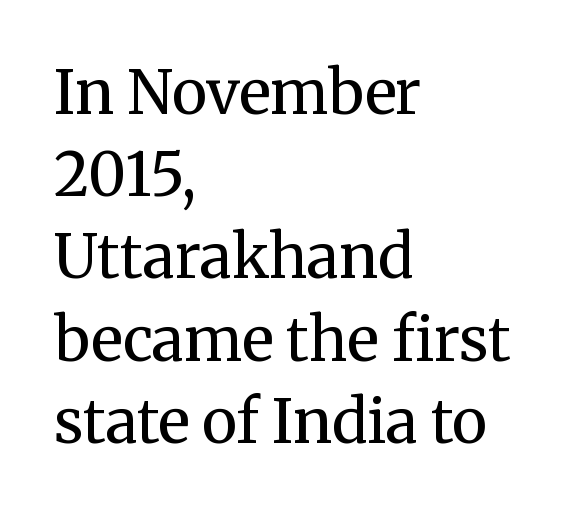
A typesetter would call this proportional, since set widths differ per character. Vertically, the passage feels balanced, rows spaced as you'd expect. No letter is thick-stroked: the sample isn't bold. The face used here is seriffed, in the tradition of book romans. A typesetter would mark this as roman, not italic.
